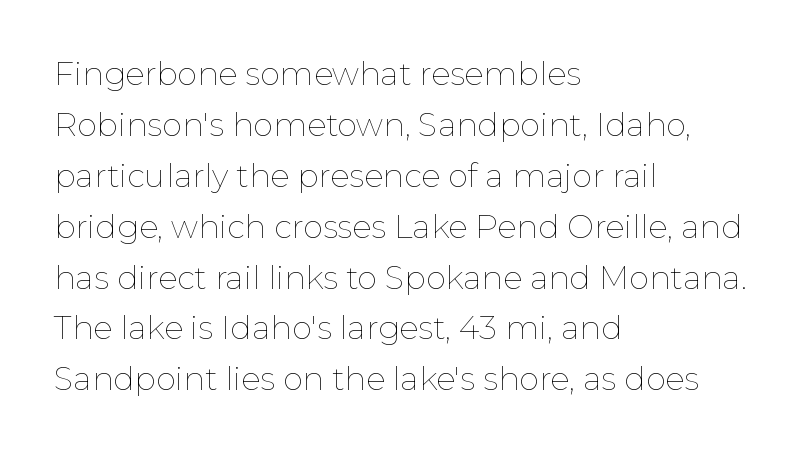
Q: Is the text bold? A: No.
Q: Is the text italic (slanted)? A: No, it is upright.
Q: Is the text underlined? A: No.
Q: How is the paragraph aligned? A: Left-aligned.
Q: Is the spacing between letters normal or unusually wide? A: Normal.
Q: Is the spacing between lines tight, normal or loose? A: Normal.
Q: Width (condensed, normal, or wide)? A: Normal.
Q: Stroke contrast? A: Low.
Q: x-height? A: Medium.
Q: Monospaced? A: No.
